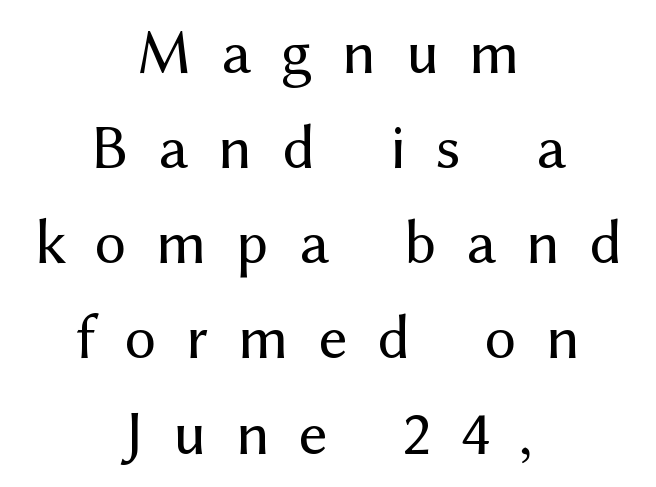
The image shows 63 px regular-weight sans-serif type, upright; set centered, normal line spacing (1.51x), unusually wide letter spacing (+0.47 em), not underlined; medium stroke contrast and a medium x-height.
